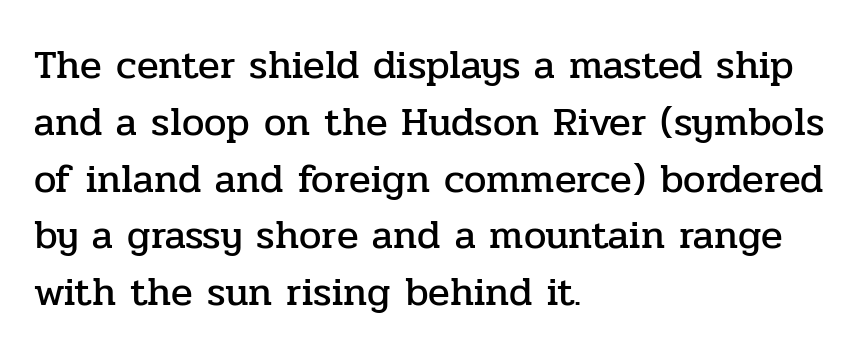
{"serif": "yes", "italic": "no", "width": "normal", "stroke_contrast": "low", "x_height": "medium", "monospaced": "no", "underline": "no", "align": "left", "line_spacing": "normal", "line_spacing_ratio": 1.42, "letter_spacing": "normal", "letter_spacing_em": 0.0, "glyph_px": 40}
